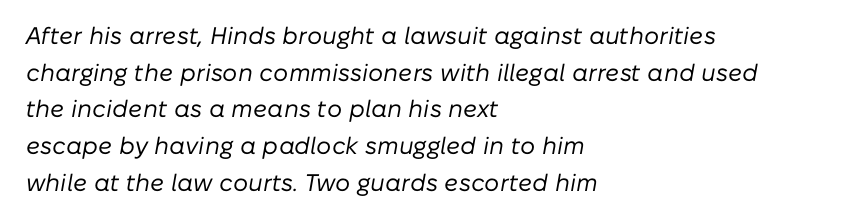
Visually the block forms a straight wall on the left and a jagged coastline on the right. Slant detected: the letters are inclined. This is not heavy type; no bold has been used. Notice how descenders clear the ascenders below comfortably — that's standard leading. Letter spacing: default. Plain, unruled lines of type.
